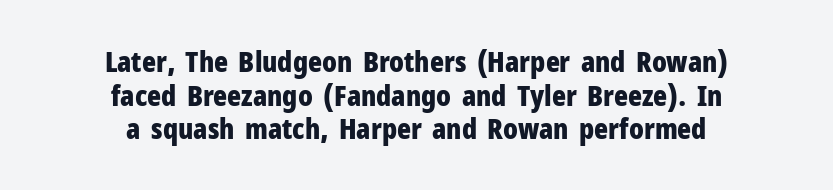
The rendering keeps characters at their native spacing. Style check: upright. Honestly, there is no underline to notice here at all. Each letter's strokes conclude bluntly, with no projecting serifs.
